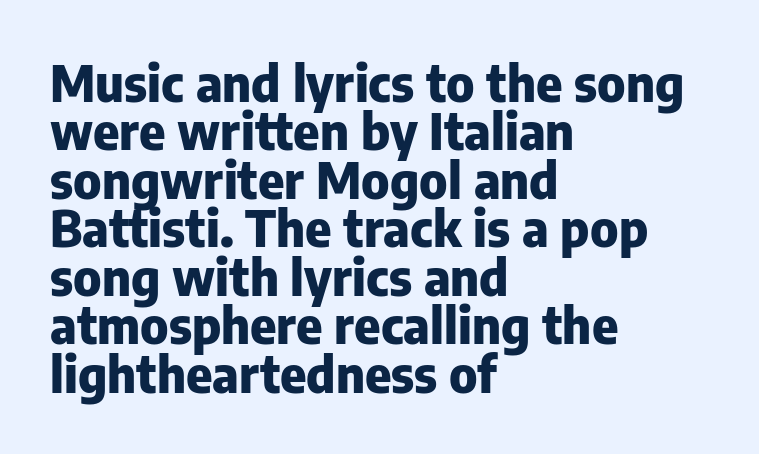
Q: Is the text bold? A: Yes.
Q: Is the text italic (slanted)? A: No, it is upright.
Q: Is the typeface a serif or a sans-serif typeface? A: Sans-serif.
Q: Is the text underlined? A: No.
Q: How is the paragraph aligned? A: Left-aligned.
Q: Is the spacing between letters normal or unusually wide? A: Normal.
Q: Is the spacing between lines tight, normal or loose? A: Tight.
Q: Width (condensed, normal, or wide)? A: Normal.
Q: Stroke contrast? A: Low.
Q: x-height? A: Medium.
Q: Monospaced? A: No.
